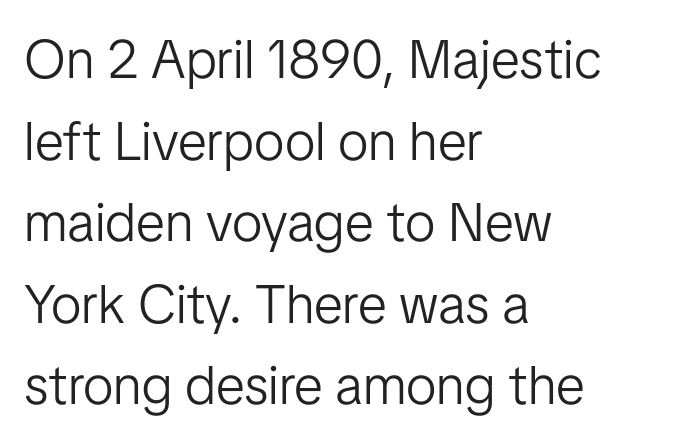
{"serif": "no", "italic": "no", "bold": "no", "weight": "light", "width": "normal", "stroke_contrast": "low", "x_height": "medium", "monospaced": "no", "underline": "no", "align": "left", "line_spacing": "normal", "line_spacing_ratio": 1.51, "letter_spacing": "normal", "letter_spacing_em": 0.0, "glyph_px": 54}
